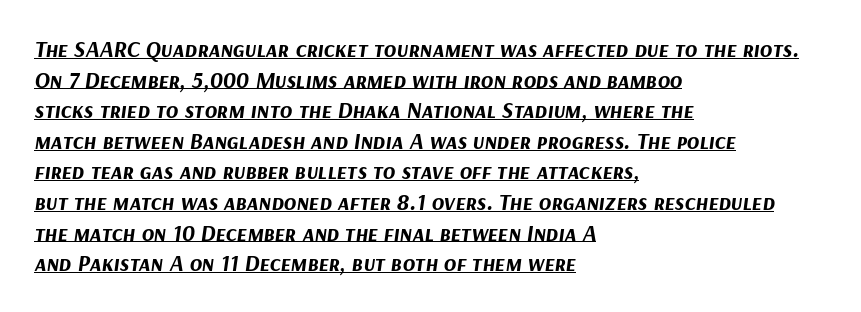
Q: Is the text bold? A: Yes.
Q: Is the text italic (slanted)? A: Yes, it leans right by about 9 degrees.
Q: Is the text underlined? A: Yes.
Q: How is the paragraph aligned? A: Left-aligned.
Q: Is the spacing between letters normal or unusually wide? A: Normal.
Q: Is the spacing between lines tight, normal or loose? A: Normal.
